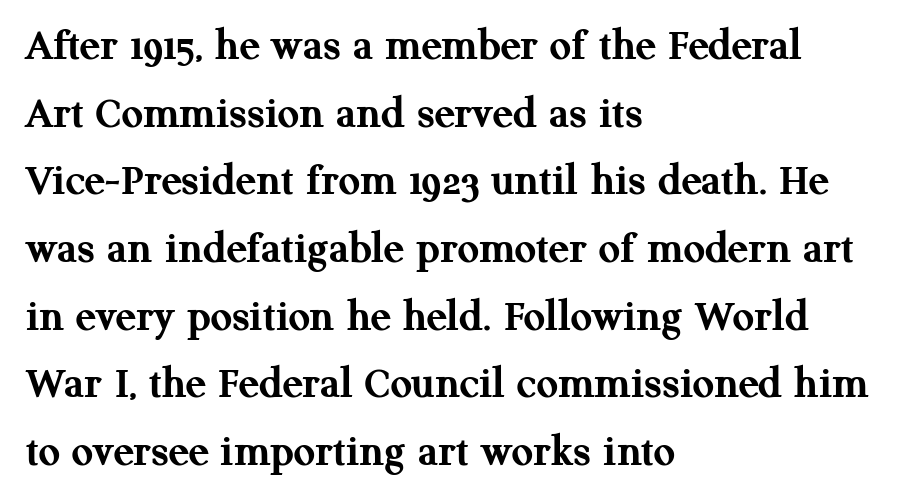
Q: Is the text bold? A: Yes.
Q: Is the text italic (slanted)? A: No, it is upright.
Q: Is the typeface a serif or a sans-serif typeface? A: Serif.
Q: Is the text underlined? A: No.
Q: How is the paragraph aligned? A: Left-aligned.
Q: Is the spacing between letters normal or unusually wide? A: Normal.
Q: Is the spacing between lines tight, normal or loose? A: Normal.
Q: Width (condensed, normal, or wide)? A: Normal.
Q: Stroke contrast? A: Medium.
Q: x-height? A: Medium.
Q: Monospaced? A: No.
